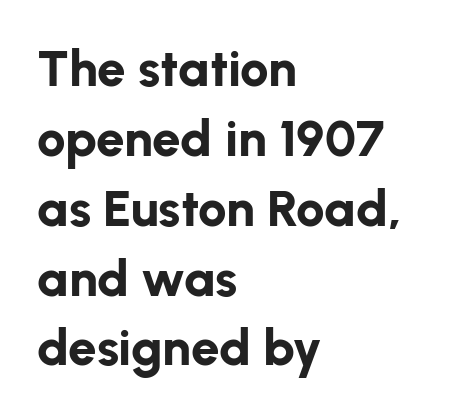
The image shows 51 px bold sans-serif type, upright; set left-aligned, normal line spacing (1.37x), normal letter spacing, not underlined; low stroke contrast and a medium x-height.
